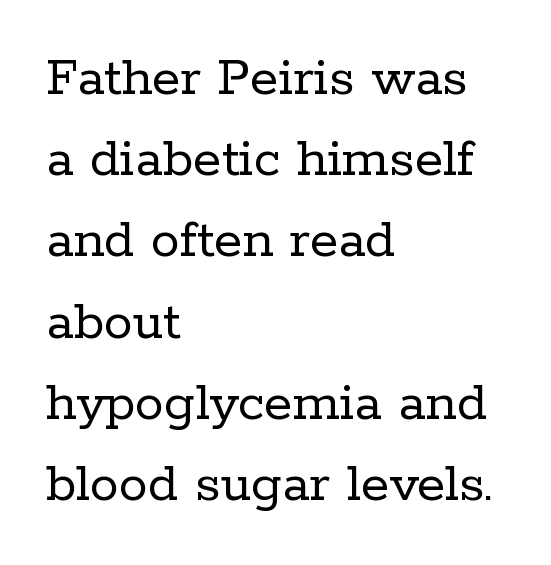
The image shows 58 px regular-weight serif type, upright; set left-aligned, normal line spacing (1.4x), normal letter spacing, not underlined; low stroke contrast and a medium x-height.
